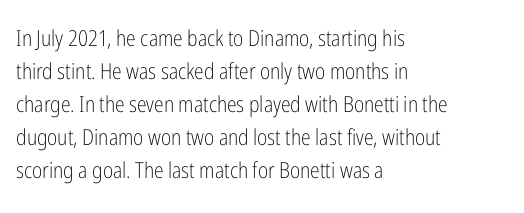
In terms of leading, this rendering sits right in the middle. Quick note: not italic, upright. Stems here are at most as thick as an everyday book face. Letter spacing: default.
